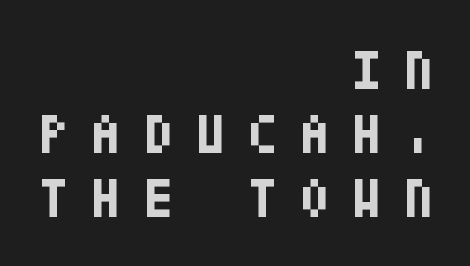
Q: Is the text bold? A: Yes.
Q: Is the text italic (slanted)? A: No, it is upright.
Q: Is the typeface a serif or a sans-serif typeface? A: Sans-serif.
Q: Is the text underlined? A: No.
Q: How is the paragraph aligned? A: Right-aligned.
Q: Is the spacing between letters normal or unusually wide? A: Unusually wide.
Q: Width (condensed, normal, or wide)? A: Condensed.
Q: Stroke contrast? A: Low.
Q: x-height? A: Large.
